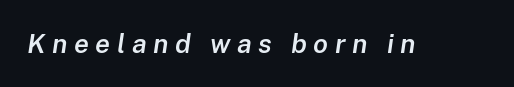
Q: Is the text bold? A: Semi-bold.
Q: Is the text italic (slanted)? A: Yes, it leans right by about 8 degrees.
Q: Is the text underlined? A: No.
Q: Is the spacing between letters normal or unusually wide? A: Unusually wide.
